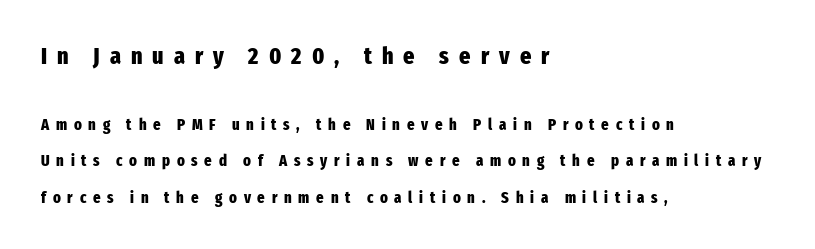
Q: Is the text bold? A: Yes.
Q: Is the text italic (slanted)? A: No, it is upright.
Q: Is the text underlined? A: No.
Q: How is the paragraph aligned? A: Left-aligned.
Q: Is the spacing between letters normal or unusually wide? A: Unusually wide.
Q: Is the spacing between lines tight, normal or loose? A: Loose.
Q: Which block of text is set in a larger size, the first (top) or the second (bottom)? A: The first (top) one.
